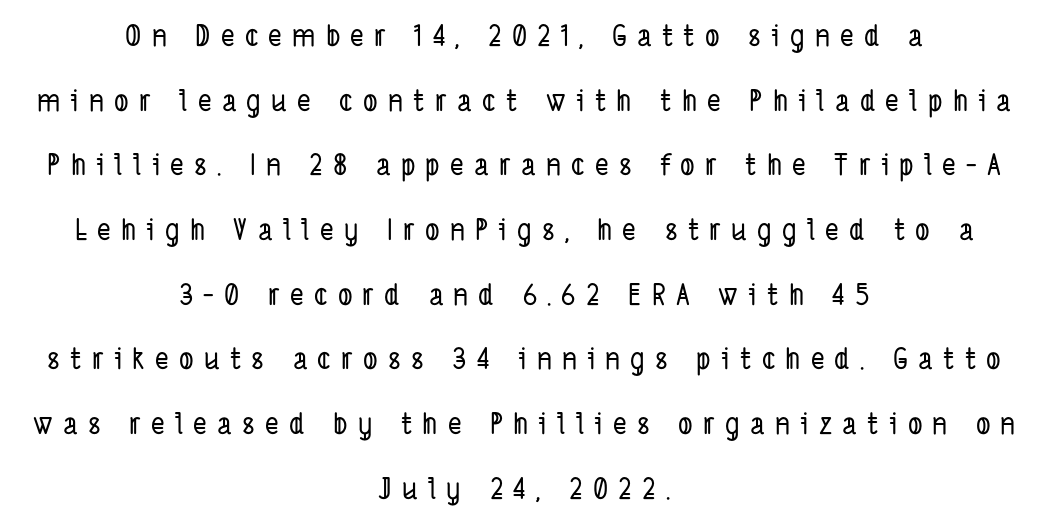
{"serif": "no", "width": "condensed", "stroke_contrast": "low", "x_height": "medium", "monospaced": "no", "underline": "no", "align": "center", "line_spacing": "loose", "line_spacing_ratio": 2.23, "letter_spacing": "wide", "letter_spacing_em": 0.35, "glyph_px": 29}
